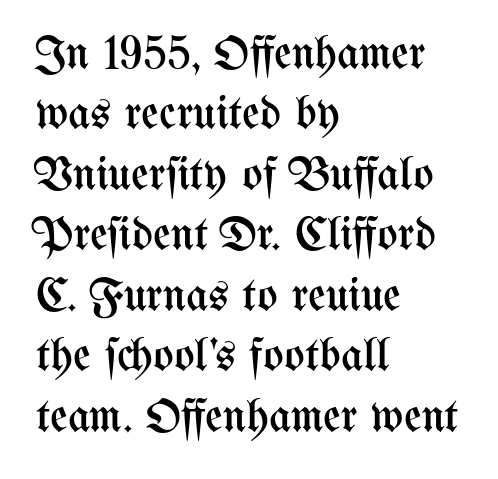
Q: Is the text bold? A: No.
Q: Is the text italic (slanted)? A: No, it is upright.
Q: Is the text underlined? A: No.
Q: How is the paragraph aligned? A: Left-aligned.
Q: Is the spacing between letters normal or unusually wide? A: Normal.
Q: Is the spacing between lines tight, normal or loose? A: Normal.
Q: Width (condensed, normal, or wide)? A: Condensed.
Q: Stroke contrast? A: Medium.
Q: x-height? A: Medium.
Q: Monospaced? A: No.
